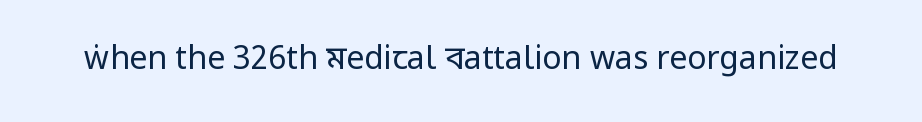
The image shows 32 px regular-weight, condensed sans-serif type, upright; set normal letter spacing, not underlined; low stroke contrast.
